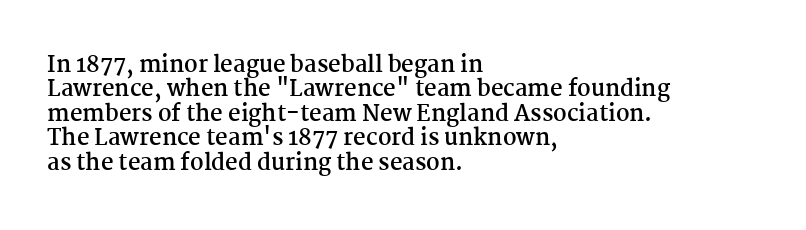
Line starts are locked; line ends wander. Set as a true bold cut, around the 700 mark. The lines are packed closely together with very little leading. Only glyphs here, with clear space below each row.
